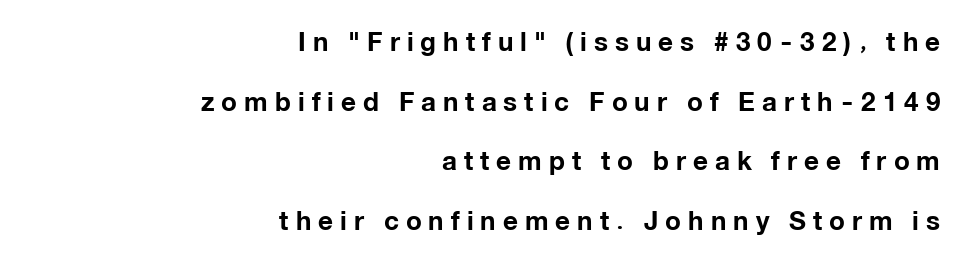
Q: Is the text bold? A: Yes.
Q: Is the text italic (slanted)? A: No, it is upright.
Q: Is the text underlined? A: No.
Q: How is the paragraph aligned? A: Right-aligned.
Q: Is the spacing between letters normal or unusually wide? A: Unusually wide.
Q: Is the spacing between lines tight, normal or loose? A: Loose.
